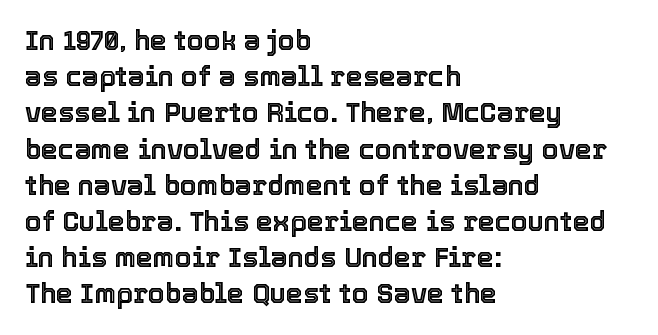
{"italic": "no", "underline": "no", "align": "left", "line_spacing": "normal", "line_spacing_ratio": 1.34, "letter_spacing": "normal", "letter_spacing_em": 0.0, "glyph_px": 27}
